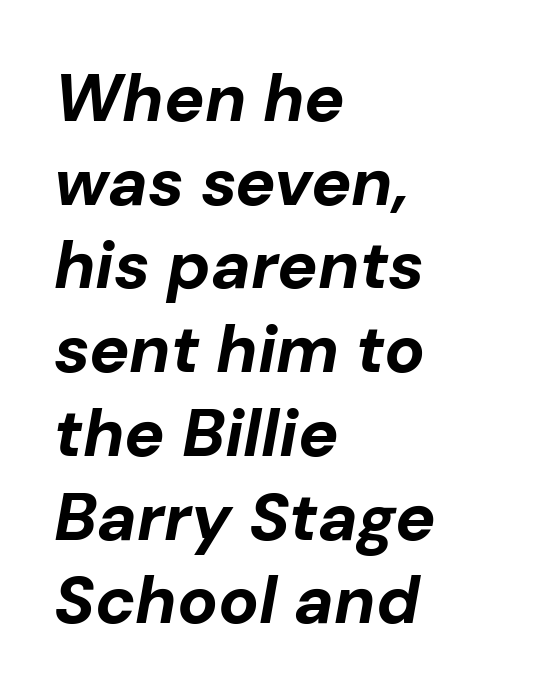
Q: Is the text bold? A: Yes.
Q: Is the text italic (slanted)? A: Yes, it leans right by about 10 degrees.
Q: Is the text underlined? A: No.
Q: How is the paragraph aligned? A: Left-aligned.
Q: Is the spacing between letters normal or unusually wide? A: Normal.
Q: Is the spacing between lines tight, normal or loose? A: Normal.
Q: Width (condensed, normal, or wide)? A: Normal.
Q: Stroke contrast? A: Low.
Q: x-height? A: Medium.
Q: Monospaced? A: No.
